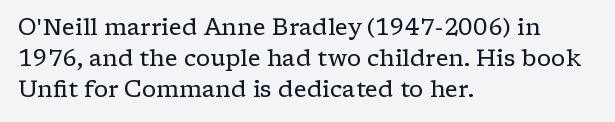
Q: Is the text bold? A: No.
Q: Is the text italic (slanted)? A: No, it is upright.
Q: Is the text underlined? A: No.
Q: How is the paragraph aligned? A: Left-aligned.
Q: Is the spacing between letters normal or unusually wide? A: Normal.
Q: Is the spacing between lines tight, normal or loose? A: Normal.
